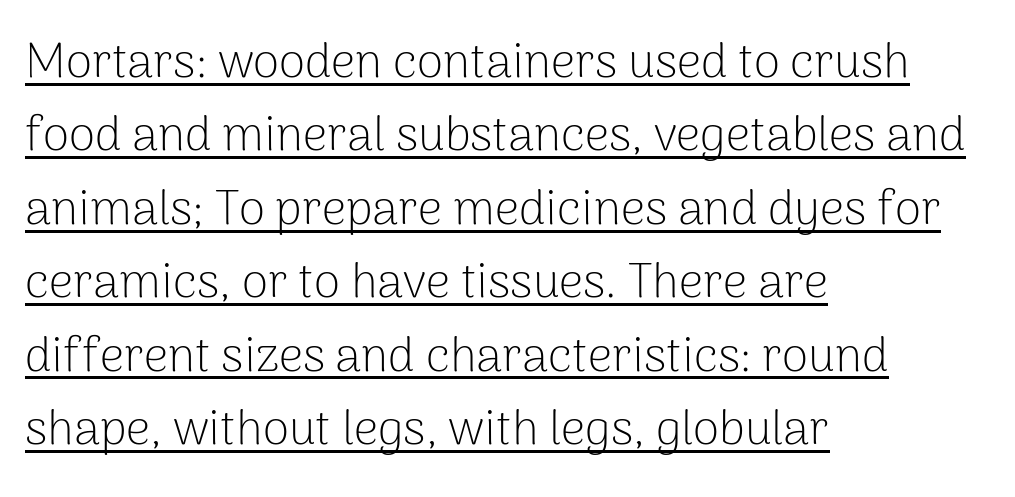
Q: Is the text bold? A: No.
Q: Is the text italic (slanted)? A: No, it is upright.
Q: Is the typeface a serif or a sans-serif typeface? A: Sans-serif.
Q: Is the text underlined? A: Yes.
Q: How is the paragraph aligned? A: Left-aligned.
Q: Is the spacing between letters normal or unusually wide? A: Normal.
Q: Is the spacing between lines tight, normal or loose? A: Normal.
Q: Width (condensed, normal, or wide)? A: Normal.
Q: Stroke contrast? A: Low.
Q: x-height? A: Medium.
Q: Monospaced? A: No.
